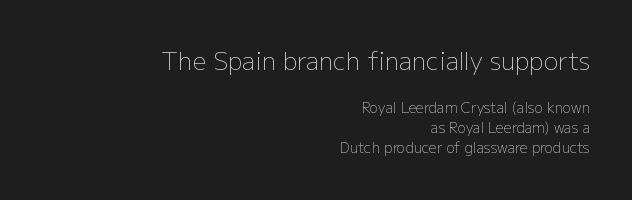
{"italic": "no", "bold": "no", "underline": "no", "align": "right", "line_spacing": "normal", "line_spacing_ratio": 1.43, "letter_spacing": "normal", "letter_spacing_em": 0.0, "larger_block": "first", "size_ratio": 1.71, "glyph_px": 24}
